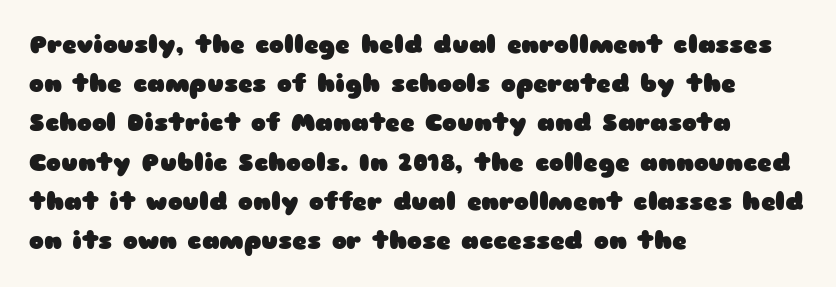
The image shows 25 px bold type, upright; set left-aligned, normal line spacing (1.57x), normal letter spacing, not underlined.
